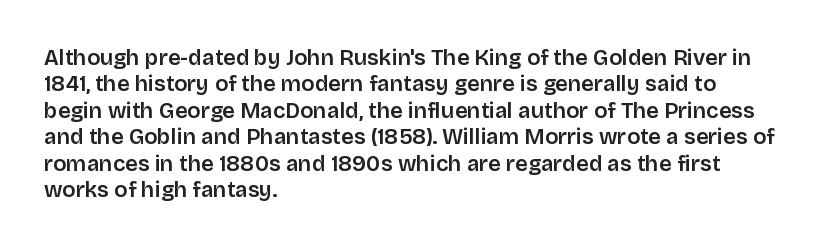
Q: Is the text italic (slanted)? A: No, it is upright.
Q: Is the text underlined? A: No.
Q: How is the paragraph aligned? A: Left-aligned.
Q: Is the spacing between letters normal or unusually wide? A: Normal.
